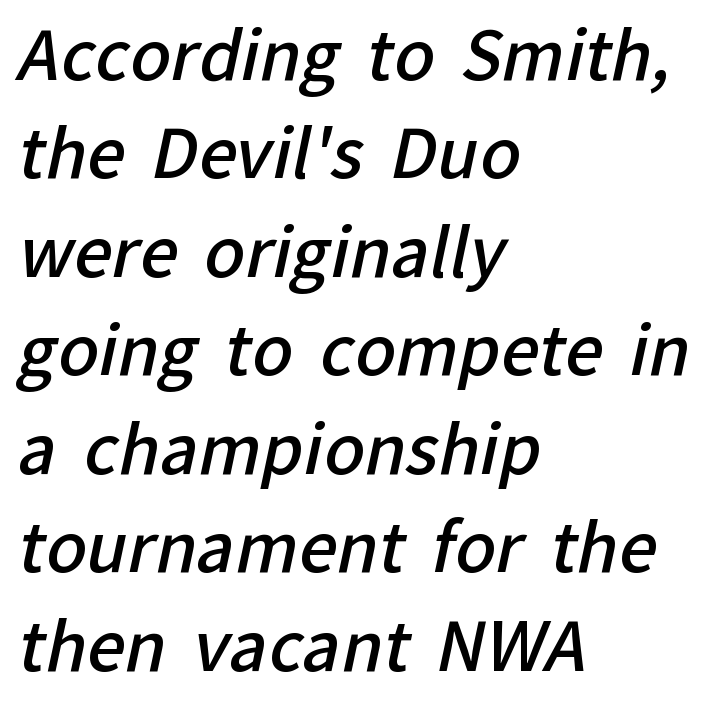
{"serif": "no", "bold": "semi", "weight": "semibold", "width": "normal", "stroke_contrast": "low", "x_height": "medium", "monospaced": "no", "underline": "no", "align": "left", "line_spacing": "normal", "line_spacing_ratio": 1.47, "letter_spacing": "normal", "letter_spacing_em": 0.0, "glyph_px": 67}
